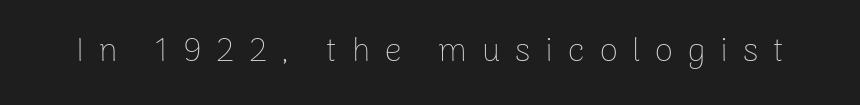
The image shows 33 px thin sans-serif type, upright; set unusually wide letter spacing (+0.45 em), not underlined; low stroke contrast and a medium x-height.
